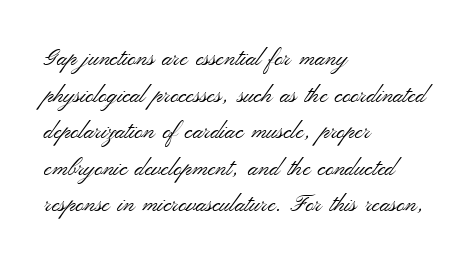
{"bold": "no", "underline": "no", "align": "left", "line_spacing": "normal", "line_spacing_ratio": 1.59, "letter_spacing": "normal", "letter_spacing_em": 0.0, "glyph_px": 23}
